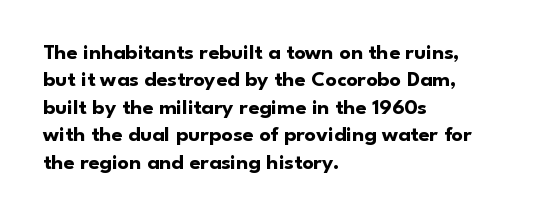
{"italic": "no", "bold": "yes", "underline": "no", "align": "left", "line_spacing": "normal", "line_spacing_ratio": 1.25, "letter_spacing": "normal", "letter_spacing_em": 0.0, "glyph_px": 22}
